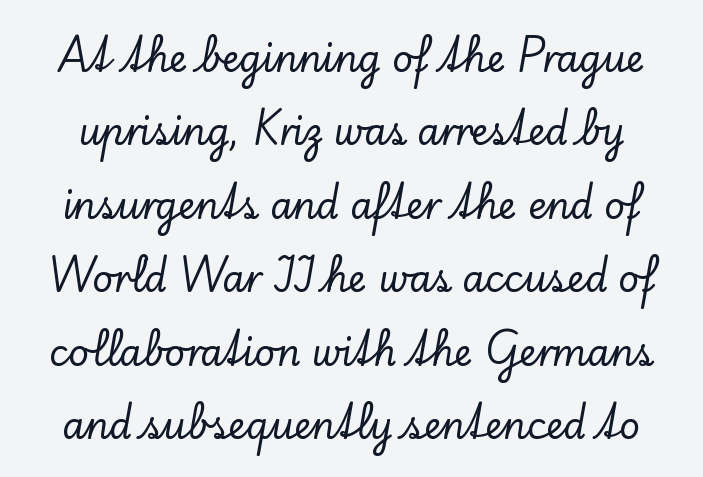
The face used here is proportionally spaced, like ordinary book or web type. The vertical gap from one line to the next is large. Bare-footed words on every line. These lines are composed in type with serifs. The face used here is rendered with its standard letterfit.
